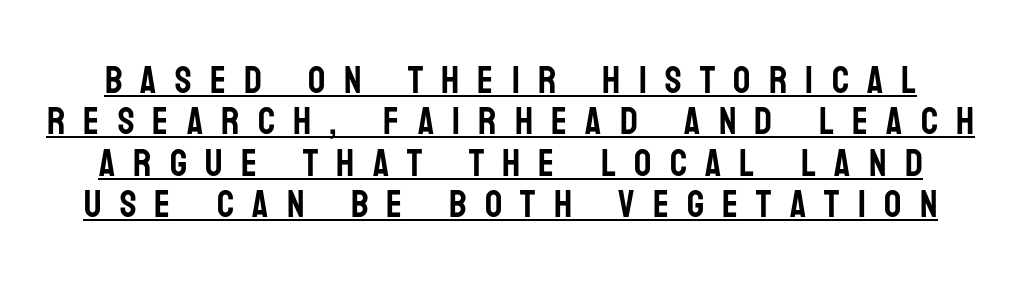
Q: Is the text italic (slanted)? A: No, it is upright.
Q: Is the typeface a serif or a sans-serif typeface? A: Sans-serif.
Q: Is the text underlined? A: Yes.
Q: Is the spacing between letters normal or unusually wide? A: Unusually wide.
Q: Is the spacing between lines tight, normal or loose? A: Tight.
Q: Width (condensed, normal, or wide)? A: Condensed.
Q: Stroke contrast? A: Low.
Q: x-height? A: Large.
Q: Monospaced? A: No.
